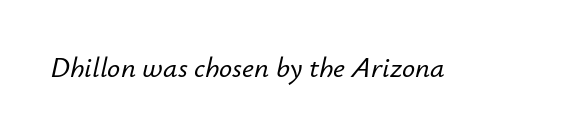
Q: Is the text italic (slanted)? A: Yes, it leans right by about 12 degrees.
Q: Is the text underlined? A: No.
Q: Is the spacing between letters normal or unusually wide? A: Normal.
Q: Width (condensed, normal, or wide)? A: Normal.
Q: Stroke contrast? A: Low.
Q: x-height? A: Small.
Q: Monospaced? A: No.
